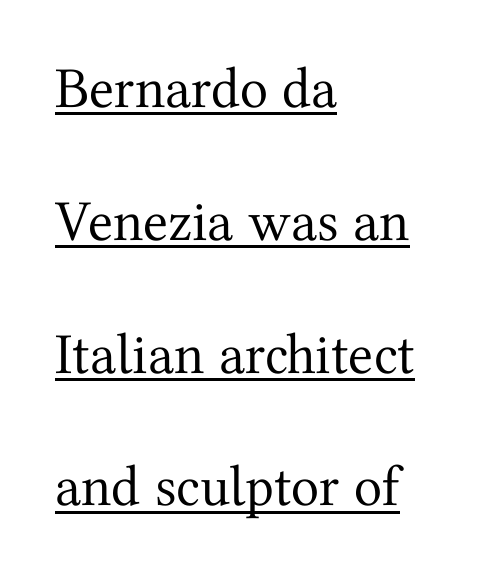
Q: Is the text bold? A: No.
Q: Is the text italic (slanted)? A: No, it is upright.
Q: Is the typeface a serif or a sans-serif typeface? A: Serif.
Q: Is the text underlined? A: Yes.
Q: How is the paragraph aligned? A: Left-aligned.
Q: Is the spacing between letters normal or unusually wide? A: Normal.
Q: Is the spacing between lines tight, normal or loose? A: Loose.
Q: Width (condensed, normal, or wide)? A: Normal.
Q: Stroke contrast? A: Medium.
Q: x-height? A: Medium.
Q: Monospaced? A: No.
